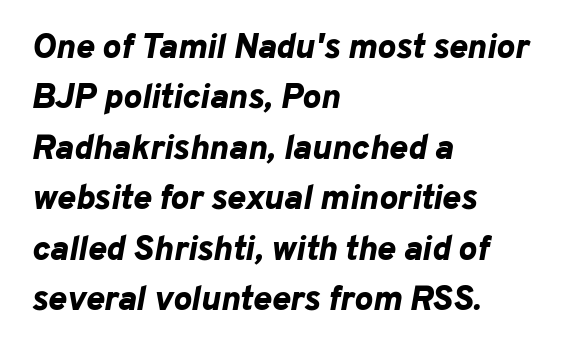
Q: Is the text bold? A: Yes.
Q: Is the text italic (slanted)? A: Yes, it leans right by about 10 degrees.
Q: Is the text underlined? A: No.
Q: How is the paragraph aligned? A: Left-aligned.
Q: Is the spacing between letters normal or unusually wide? A: Normal.
Q: Is the spacing between lines tight, normal or loose? A: Normal.
Q: Width (condensed, normal, or wide)? A: Normal.
Q: Stroke contrast? A: Low.
Q: x-height? A: Medium.
Q: Monospaced? A: No.
